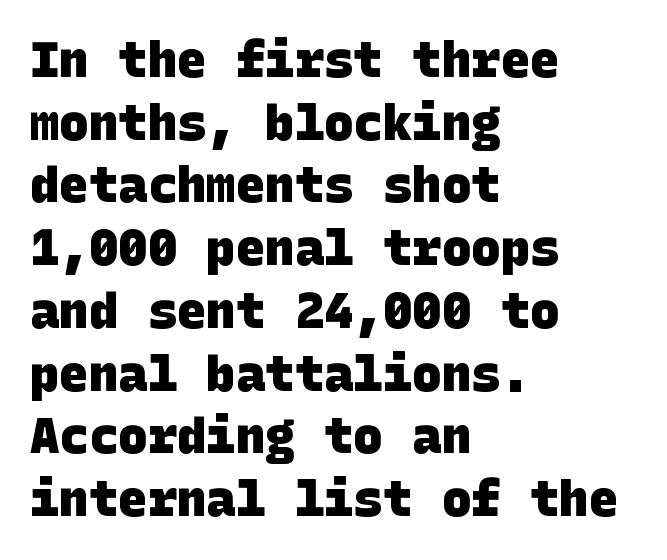
Q: Is the text bold? A: Yes.
Q: Is the typeface a serif or a sans-serif typeface? A: Sans-serif.
Q: Is the text underlined? A: No.
Q: How is the paragraph aligned? A: Left-aligned.
Q: Is the spacing between letters normal or unusually wide? A: Normal.
Q: Is the spacing between lines tight, normal or loose? A: Normal.
Q: Width (condensed, normal, or wide)? A: Normal.
Q: Stroke contrast? A: Low.
Q: x-height? A: Large.
